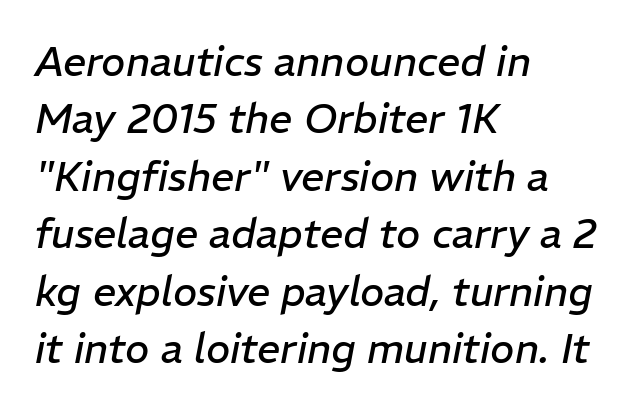
Q: Is the text bold? A: No.
Q: Is the text italic (slanted)? A: Yes, it leans right by about 11 degrees.
Q: Is the text underlined? A: No.
Q: How is the paragraph aligned? A: Left-aligned.
Q: Is the spacing between letters normal or unusually wide? A: Normal.
Q: Is the spacing between lines tight, normal or loose? A: Normal.
Q: Width (condensed, normal, or wide)? A: Normal.
Q: Stroke contrast? A: Low.
Q: x-height? A: Medium.
Q: Monospaced? A: No.
